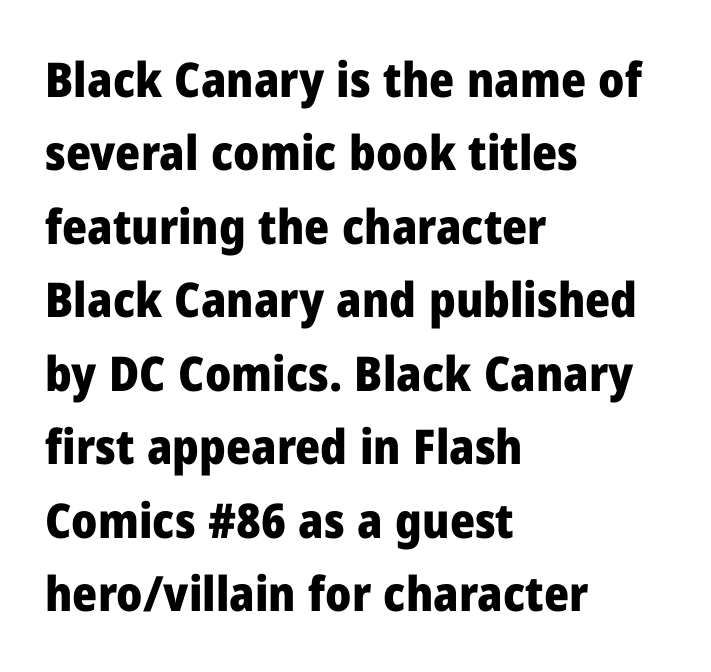
Does the weight exceed regular? Yes, all the way to bold. Honestly, there is no underline to notice here at all. Posture: upright roman. Character widths vary here, with narrow letters taking less room than wide ones.
